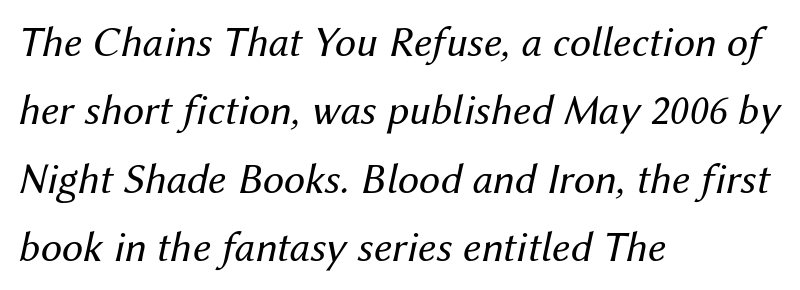
The type is set solid horizontally, with unmodified tracking. In terms of leading, this rendering sits right in the middle. A student would call this left alignment; a typographer would say flush left, rag right. Looks like regular typesetting: each glyph gets only the width it needs. The characters are drawn with everyday or finer stroke widths. The specimen reads as italic at a glance.
